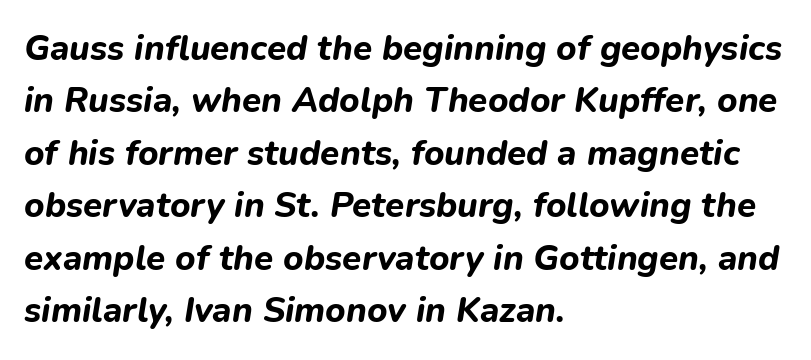
Any mark beneath the type? The region is blank. The lettering tilts uniformly, giving the passage an italic look. The compositor pushed each line to the left boundary. A typesetter would call this leading conventional body-copy spacing. Thick stems and heavy bowls — unmistakably bold. Words appear dense and cohesive because spacing is normal.
